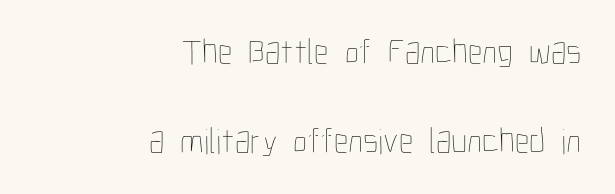
Caption: multi-line text, flush right, ragged left. No letter is thick-stroked: the sample isn't bold. The lines are spread far apart with generous leading. Designer's note — italics off, roman on.
